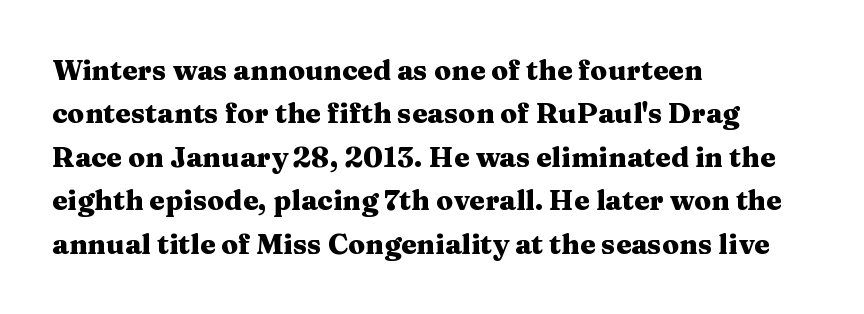
The image shows 28 px heavy, wide serif type, upright; set left-aligned, normal line spacing (1.55x), normal letter spacing, not underlined; medium stroke contrast and a medium x-height.
